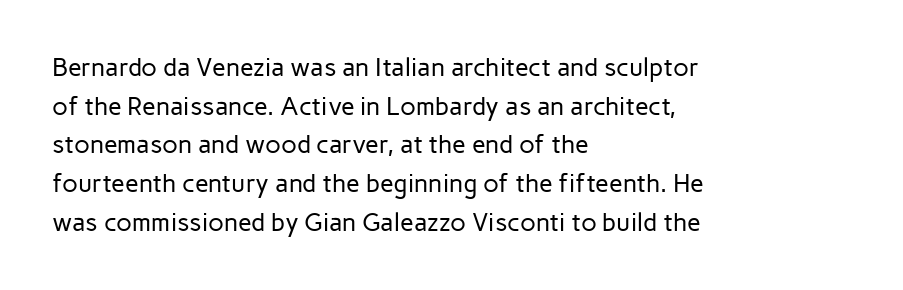
{"italic": "no", "bold": "no", "underline": "no", "align": "left", "line_spacing": "normal", "line_spacing_ratio": 1.55, "letter_spacing": "normal", "letter_spacing_em": 0.0, "glyph_px": 25}
